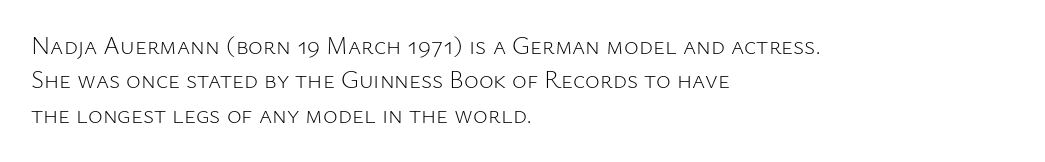
Spacing between characters is what you'd get straight out of the box. The passage shown is not underscored anywhere. The lines in this sample share a left origin and differ only in where they stop. The lines sit at an ordinary, default distance from one another. Is the type heavy? It reads as light-to-regular instead.
